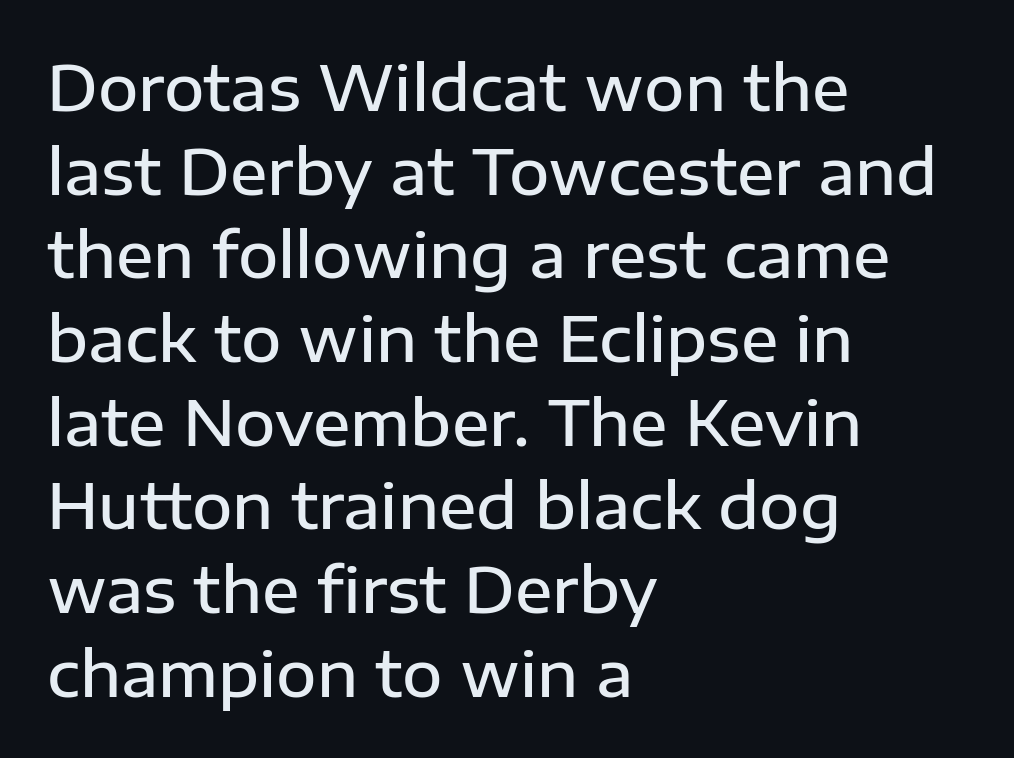
{"serif": "no", "italic": "no", "bold": "semi", "weight": "semibold", "width": "normal", "stroke_contrast": "low", "x_height": "medium", "monospaced": "no", "underline": "no", "align": "left", "line_spacing": "normal", "line_spacing_ratio": 1.35, "letter_spacing": "normal", "letter_spacing_em": 0.0, "glyph_px": 62}
